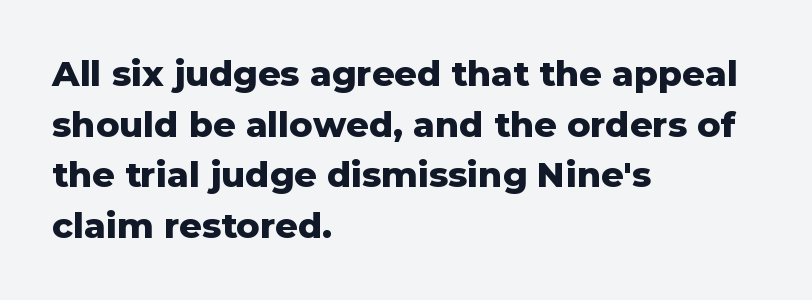
{"serif": "no", "italic": "no", "bold": "yes", "weight": "heavy", "width": "normal", "stroke_contrast": "low", "x_height": "medium", "monospaced": "no", "underline": "no", "align": "left", "line_spacing": "normal", "line_spacing_ratio": 1.45, "letter_spacing": "normal", "letter_spacing_em": 0.0, "glyph_px": 35}
